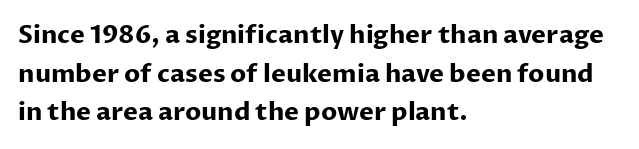
The image shows 25 px bold type, upright; set left-aligned, normal line spacing (1.55x), normal letter spacing, not underlined.
